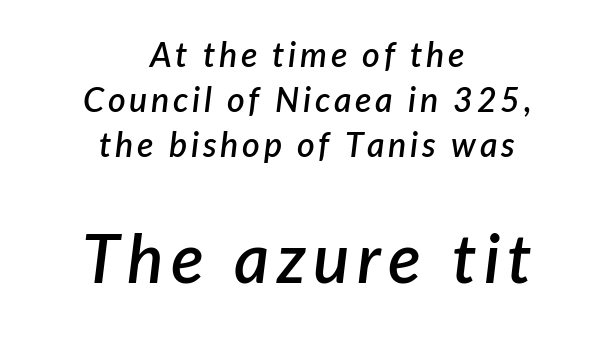
The image shows 68 px semibold type, italic (leaning right); set centered, normal line spacing (1.32x), not underlined; the second (bottom) block is 2.0x larger; low stroke contrast and a medium x-height.
